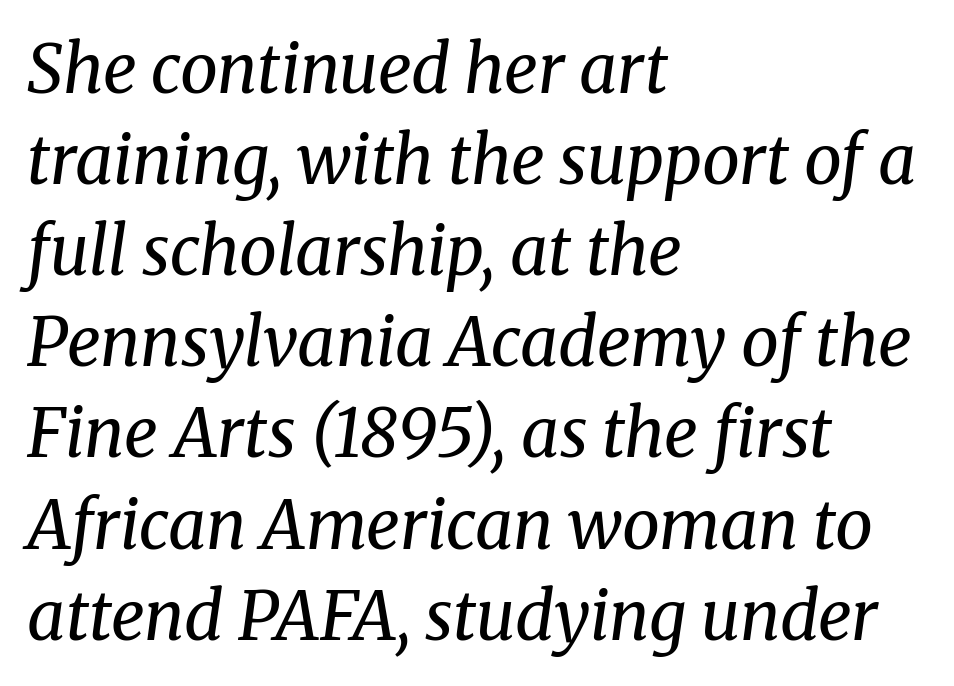
Q: Is the text bold? A: No.
Q: Is the text italic (slanted)? A: Yes, it leans right by about 8 degrees.
Q: Is the typeface a serif or a sans-serif typeface? A: Serif.
Q: Is the text underlined? A: No.
Q: How is the paragraph aligned? A: Left-aligned.
Q: Is the spacing between letters normal or unusually wide? A: Normal.
Q: Is the spacing between lines tight, normal or loose? A: Normal.
Q: Width (condensed, normal, or wide)? A: Normal.
Q: Stroke contrast? A: Medium.
Q: x-height? A: Medium.
Q: Monospaced? A: No.
